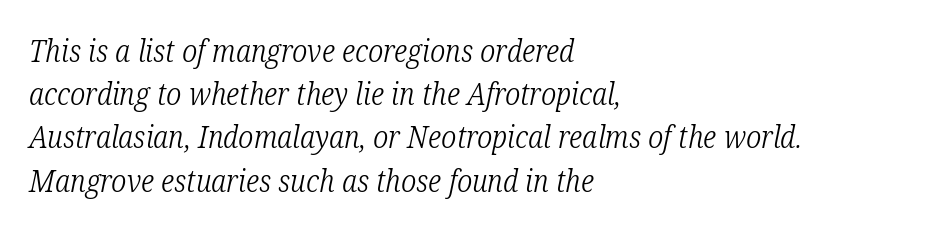
The image shows 30 px light, condensed serif type, italic (leaning right); set left-aligned, normal line spacing (1.44x), normal letter spacing, not underlined; low stroke contrast and a medium x-height.
